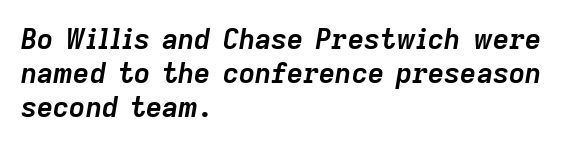
Typesetter's note: full bold, strokes at maximum text heaviness. The letters advance in unequal steps, a hallmark of proportional type. Type without underlining. The ragged edge is on the right, which tells us the setting is flush left. The gaps between neighbouring characters are ordinary and unremarkable.
